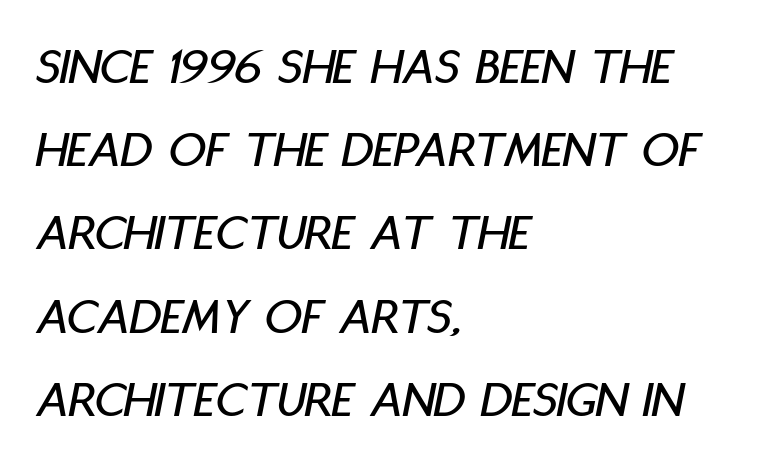
{"italic": "yes", "lean": "right", "slant_degrees": 11, "width": "condensed", "stroke_contrast": "low", "x_height": "large", "monospaced": "no", "underline": "no", "align": "left", "line_spacing": "normal", "line_spacing_ratio": 1.6, "letter_spacing": "normal", "letter_spacing_em": 0.0, "glyph_px": 52}
